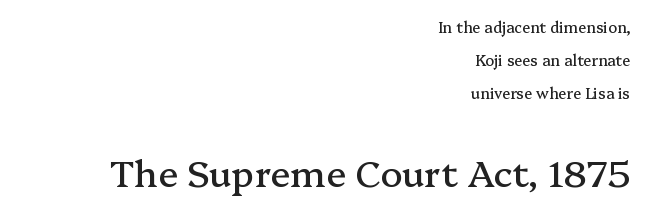
The image shows 37 px serif type, upright; set right-aligned, loose line spacing (2.2x), normal letter spacing, not underlined; the second (bottom) block is 2.47x larger; medium stroke contrast and a medium x-height.
